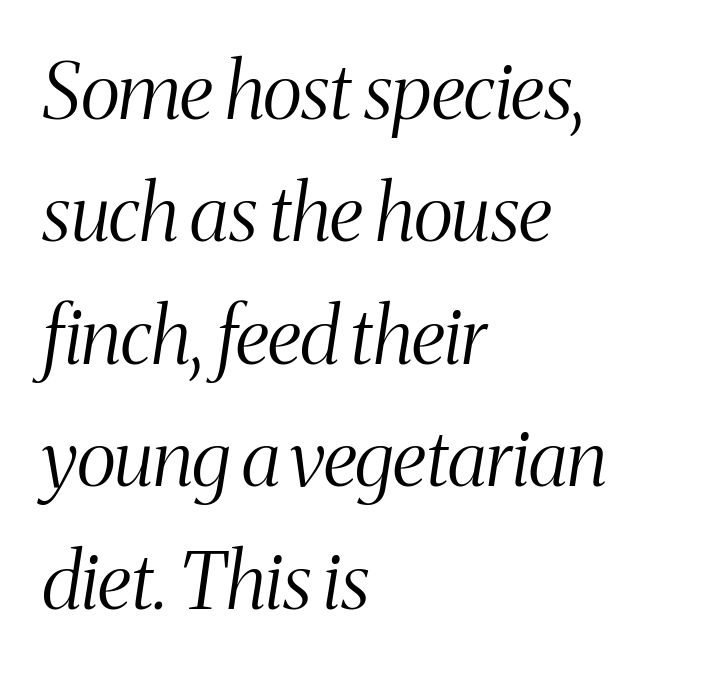
Q: Is the text bold? A: No.
Q: Is the text italic (slanted)? A: Yes, it leans right by about 8 degrees.
Q: Is the typeface a serif or a sans-serif typeface? A: Serif.
Q: Is the text underlined? A: No.
Q: How is the paragraph aligned? A: Left-aligned.
Q: Is the spacing between letters normal or unusually wide? A: Normal.
Q: Is the spacing between lines tight, normal or loose? A: Normal.
Q: Width (condensed, normal, or wide)? A: Condensed.
Q: Stroke contrast? A: Medium.
Q: x-height? A: Medium.
Q: Monospaced? A: No.
